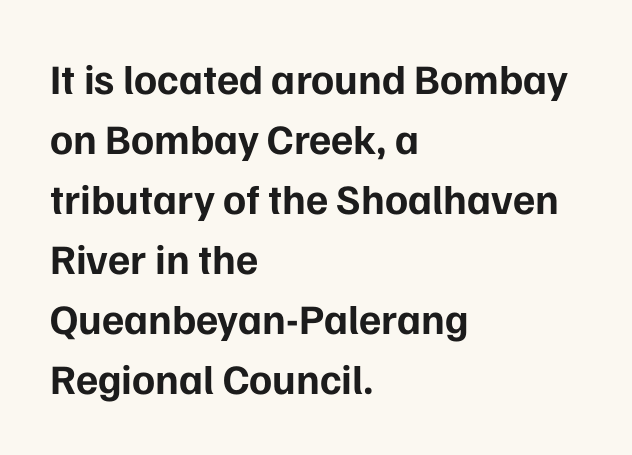
Q: Is the text bold? A: Yes.
Q: Is the text italic (slanted)? A: No, it is upright.
Q: Is the typeface a serif or a sans-serif typeface? A: Sans-serif.
Q: Is the text underlined? A: No.
Q: How is the paragraph aligned? A: Left-aligned.
Q: Is the spacing between letters normal or unusually wide? A: Normal.
Q: Is the spacing between lines tight, normal or loose? A: Normal.
Q: Width (condensed, normal, or wide)? A: Normal.
Q: Stroke contrast? A: Low.
Q: x-height? A: Medium.
Q: Monospaced? A: No.
